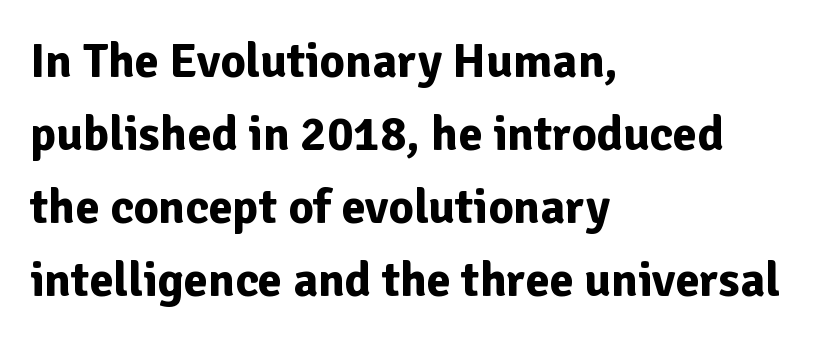
The image shows 49 px bold sans-serif type, upright; set left-aligned, normal line spacing (1.49x), normal letter spacing, not underlined; low stroke contrast and a medium x-height.
